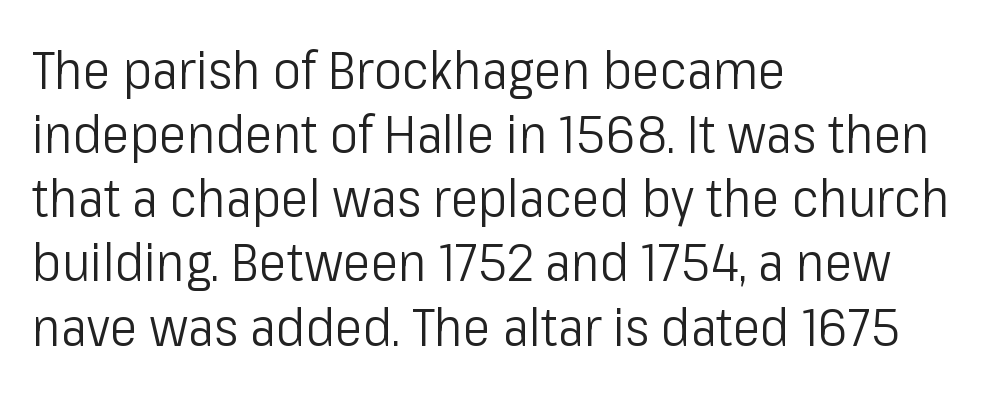
Q: Is the text bold? A: No.
Q: Is the text italic (slanted)? A: No, it is upright.
Q: Is the typeface a serif or a sans-serif typeface? A: Sans-serif.
Q: Is the text underlined? A: No.
Q: How is the paragraph aligned? A: Left-aligned.
Q: Is the spacing between letters normal or unusually wide? A: Normal.
Q: Width (condensed, normal, or wide)? A: Condensed.
Q: Stroke contrast? A: Low.
Q: x-height? A: Medium.
Q: Monospaced? A: No.
